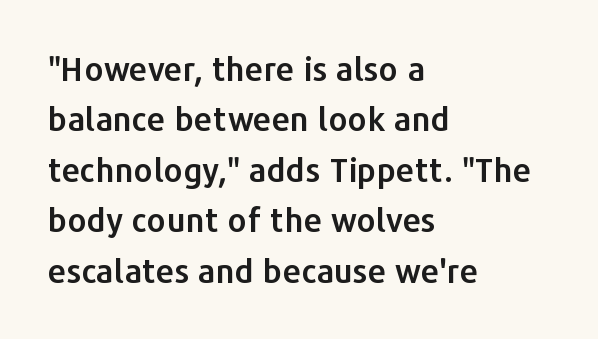
{"serif": "no", "italic": "no", "width": "normal", "stroke_contrast": "low", "x_height": "medium", "monospaced": "no", "underline": "no", "align": "left", "line_spacing": "normal", "line_spacing_ratio": 1.53, "letter_spacing": "normal", "letter_spacing_em": 0.0, "glyph_px": 33}
